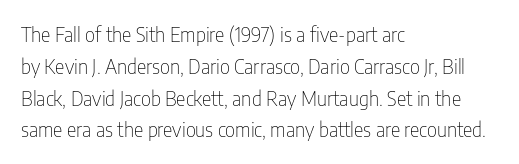
Q: Is the text bold? A: No.
Q: Is the text italic (slanted)? A: No, it is upright.
Q: Is the text underlined? A: No.
Q: How is the paragraph aligned? A: Left-aligned.
Q: Is the spacing between letters normal or unusually wide? A: Normal.
Q: Is the spacing between lines tight, normal or loose? A: Normal.
